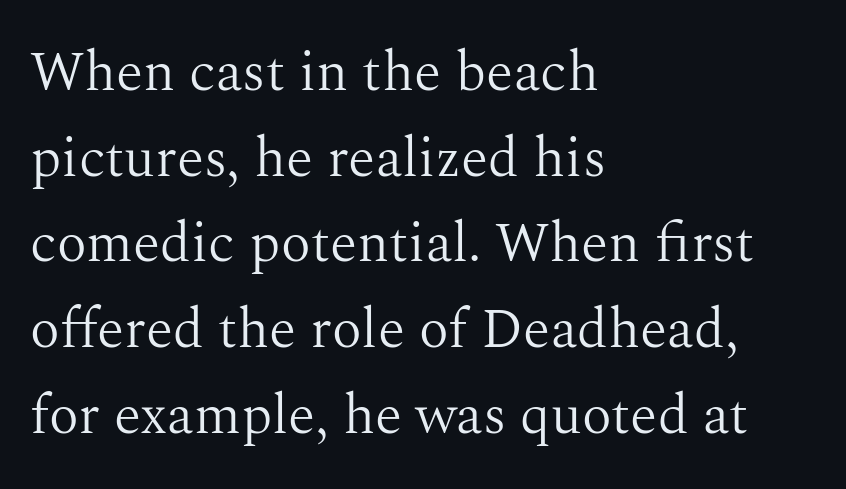
{"serif": "yes", "italic": "no", "bold": "no", "weight": "light", "width": "normal", "stroke_contrast": "medium", "x_height": "medium", "monospaced": "no", "underline": "no", "align": "left", "line_spacing": "normal", "line_spacing_ratio": 1.53, "letter_spacing": "normal", "letter_spacing_em": 0.0, "glyph_px": 56}
